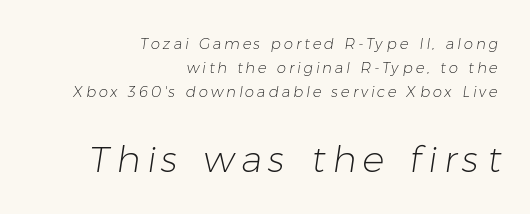
The image shows 37 px light sans-serif type; set right-aligned, normal line spacing (1.6x), not underlined; the second (bottom) block is 2.47x larger; low stroke contrast and a medium x-height.
